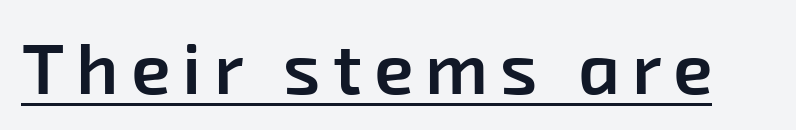
The glyphs in this specimen are sans serif. Emphasis by weight is partial: semibold. Looks like regular typesetting: each glyph gets only the width it needs. The specimen includes a rule beneath the text block's lines.
